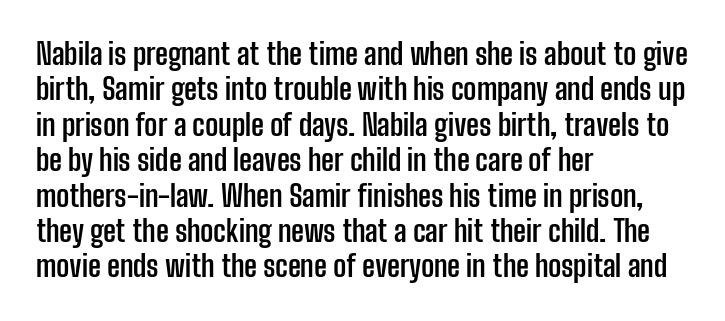
{"serif": "no", "italic": "no", "bold": "yes", "weight": "semibold", "width": "condensed", "stroke_contrast": "low", "x_height": "medium", "monospaced": "no", "underline": "no", "align": "left", "line_spacing_ratio": 1.22, "letter_spacing": "normal", "letter_spacing_em": 0.0, "glyph_px": 29}
